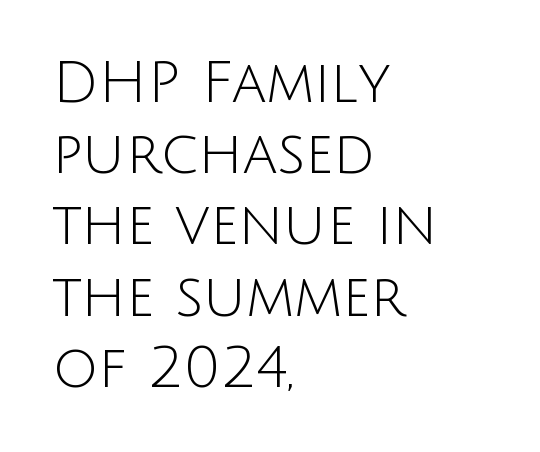
The image shows 57 px light sans-serif type, upright; set left-aligned, normal line spacing (1.25x), normal letter spacing, not underlined; low stroke contrast and a large x-height.
